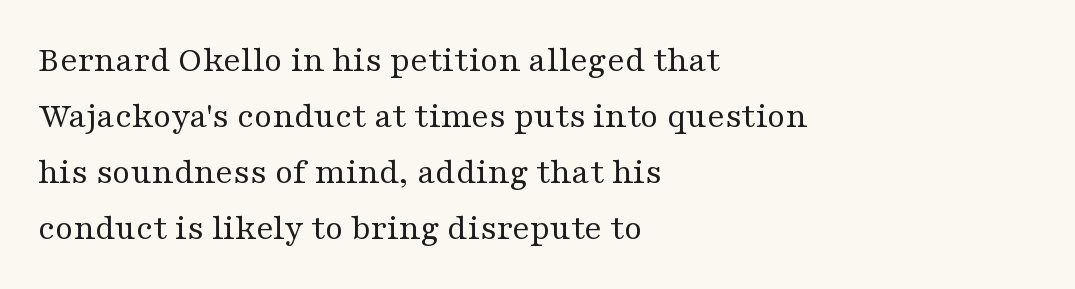
{"serif": "yes", "italic": "no", "bold": "no", "weight": "regular", "width": "wide", "stroke_contrast": "medium", "x_height": "medium", "monospaced": "no", "underline": "no", "align": "left", "line_spacing": "normal", "line_spacing_ratio": 1.51, "letter_spacing": "normal", "letter_spacing_em": 0.0, "glyph_px": 37}
